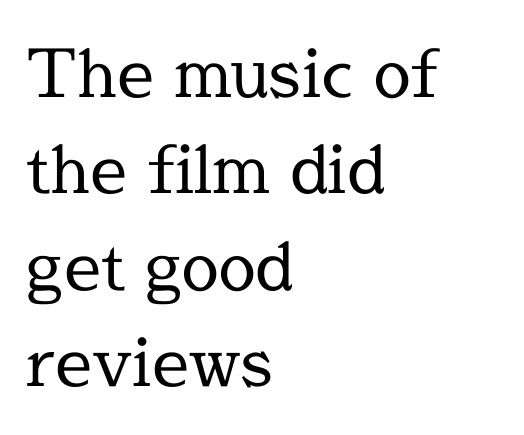
Q: Is the text bold? A: No.
Q: Is the text italic (slanted)? A: No, it is upright.
Q: Is the typeface a serif or a sans-serif typeface? A: Serif.
Q: Is the text underlined? A: No.
Q: How is the paragraph aligned? A: Left-aligned.
Q: Is the spacing between letters normal or unusually wide? A: Normal.
Q: Is the spacing between lines tight, normal or loose? A: Normal.
Q: Width (condensed, normal, or wide)? A: Normal.
Q: x-height? A: Medium.
Q: Monospaced? A: No.
